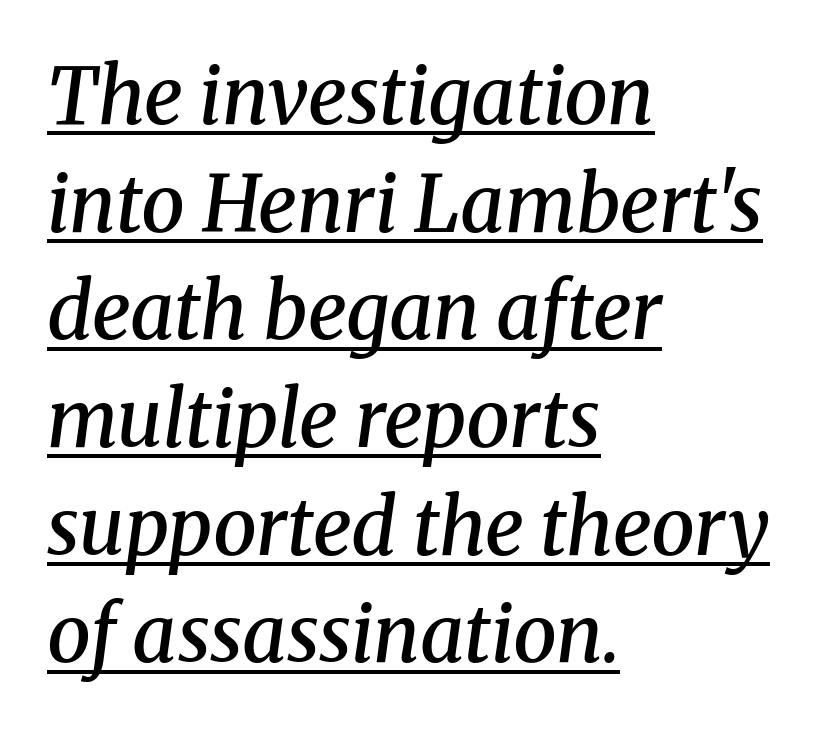
The paragraph shown leans on its left margin. The passage shown leans; its letterforms are oblique. A serif font was chosen for this passage. A typesetter would call this proportional, since set widths differ per character. Here the glyphs are tracked normally, forming tight word shapes.
